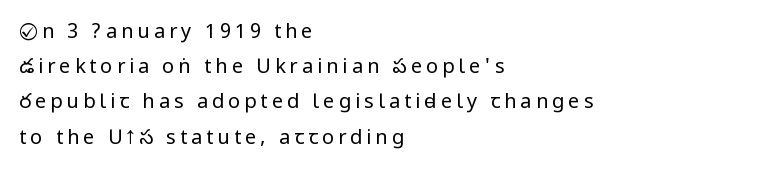
Q: Is the text bold? A: No.
Q: Is the text italic (slanted)? A: No, it is upright.
Q: Is the text underlined? A: No.
Q: How is the paragraph aligned? A: Left-aligned.
Q: Is the spacing between letters normal or unusually wide? A: Unusually wide.
